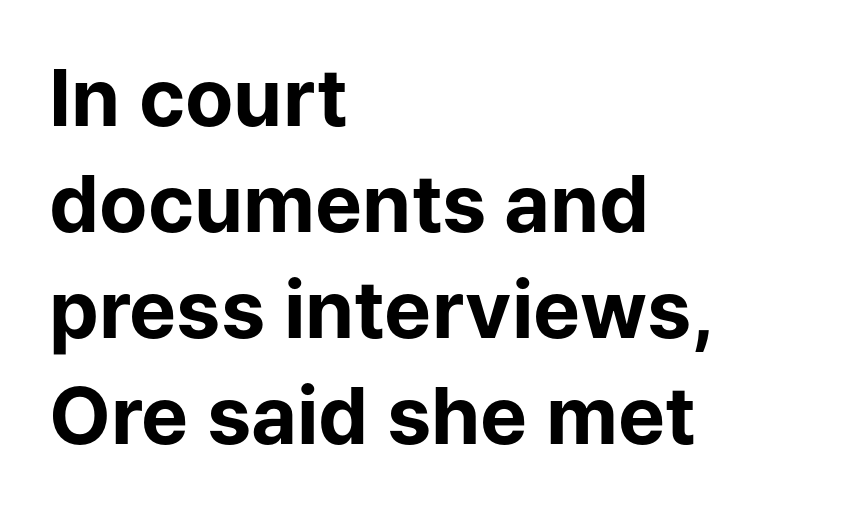
{"serif": "no", "italic": "no", "bold": "yes", "weight": "bold", "width": "normal", "stroke_contrast": "low", "x_height": "medium", "monospaced": "no", "underline": "no", "align": "left", "line_spacing": "normal", "line_spacing_ratio": 1.34, "letter_spacing": "normal", "letter_spacing_em": 0.0, "glyph_px": 79}
